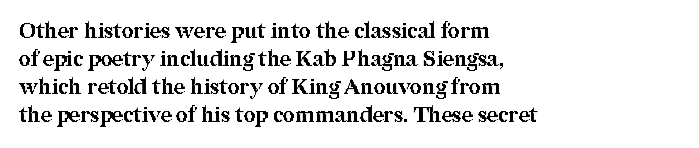
Style check: upright. Reading down the block, your eye returns to a fixed left position each line. This rendering leaves character spacing at its baseline value. Check under the words: just untouched page.
